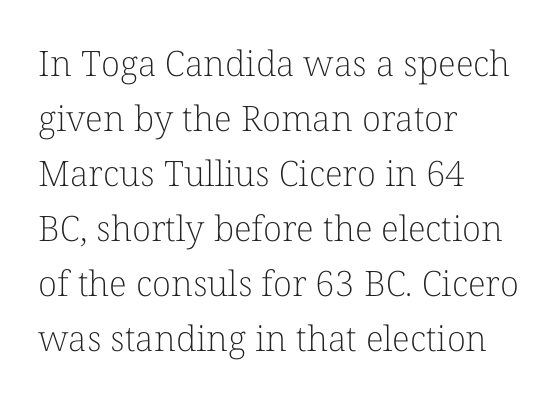
The image shows 35 px light serif type, upright; set left-aligned, normal line spacing (1.57x), normal letter spacing, not underlined; low stroke contrast and a medium x-height.
